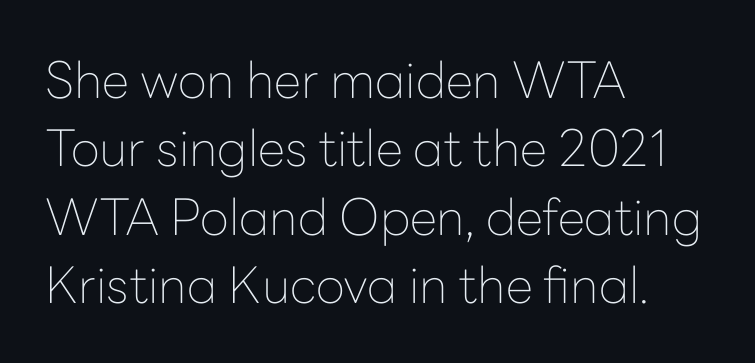
Rule under the text: the space is simply empty. Nobody touched the tracking dial on this one. The passage shown is typeset with a sans-serif family. The rows are spaced the way most documents space them. The specimen reads as upright at a glance.
